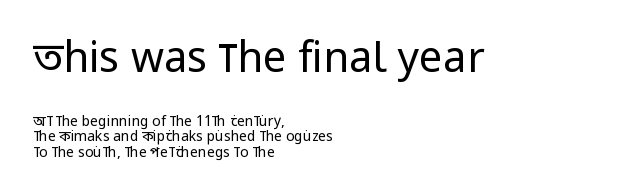
Q: Is the text bold? A: No.
Q: Is the text italic (slanted)? A: No, it is upright.
Q: Is the typeface a serif or a sans-serif typeface? A: Sans-serif.
Q: Is the text underlined? A: No.
Q: How is the paragraph aligned? A: Left-aligned.
Q: Is the spacing between letters normal or unusually wide? A: Normal.
Q: Is the spacing between lines tight, normal or loose? A: Tight.
Q: Which block of text is set in a larger size, the first (top) or the second (bottom)? A: The first (top) one.
Q: Width (condensed, normal, or wide)? A: Condensed.
Q: Stroke contrast? A: Low.
Q: x-height? A: Large.
Q: Monospaced? A: No.
